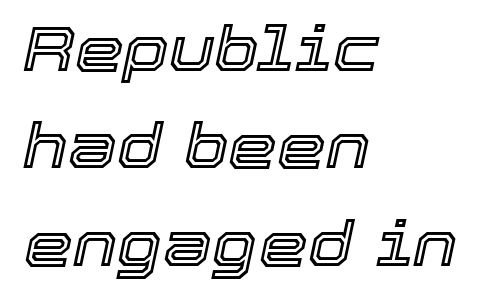
Yep, that's italic — everything's leaning. You could call the tracking neutral — neither tight nor loose. Regarding leading, the lines here are spaced in the standard way. Underline: absent. If you drew a ruler down the left edge, every line would touch it. These lines are rendered in a variable-pitch font.
